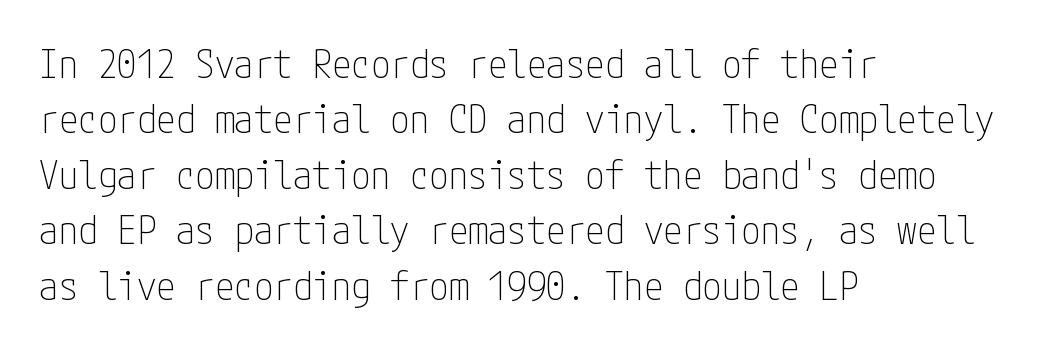
Whoever set this chose a conventional vertical rhythm. Spacing between characters is what you'd get straight out of the box. The setting favours the left margin, as ordinary paragraphs usually do. Letters rest on an invisible, unmarked baseline.
